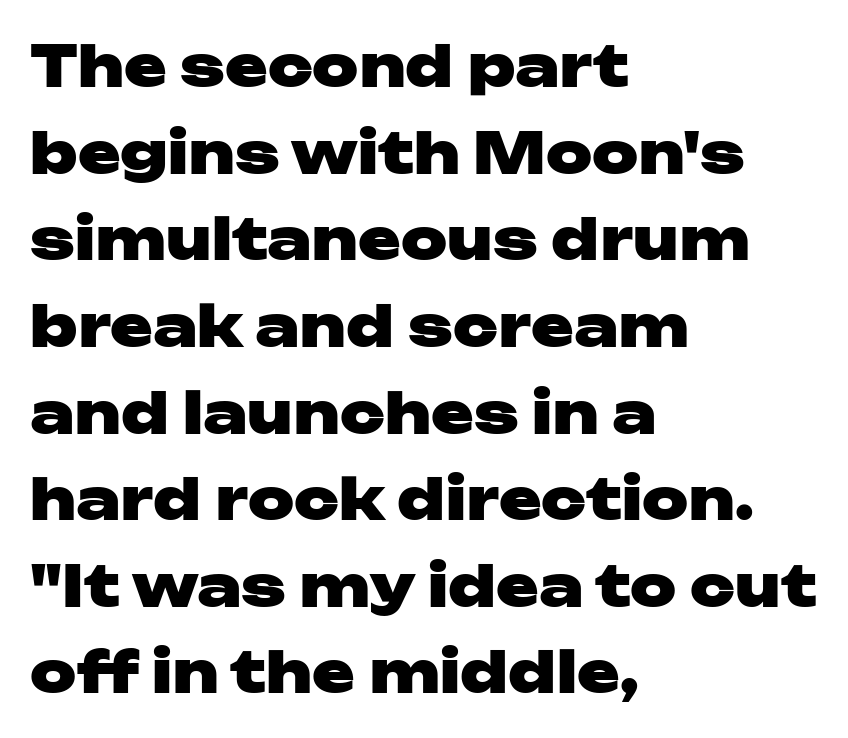
The image shows 57 px heavy, wide sans-serif type, upright; set left-aligned, normal line spacing (1.52x), normal letter spacing, not underlined; low stroke contrast and a medium x-height.
